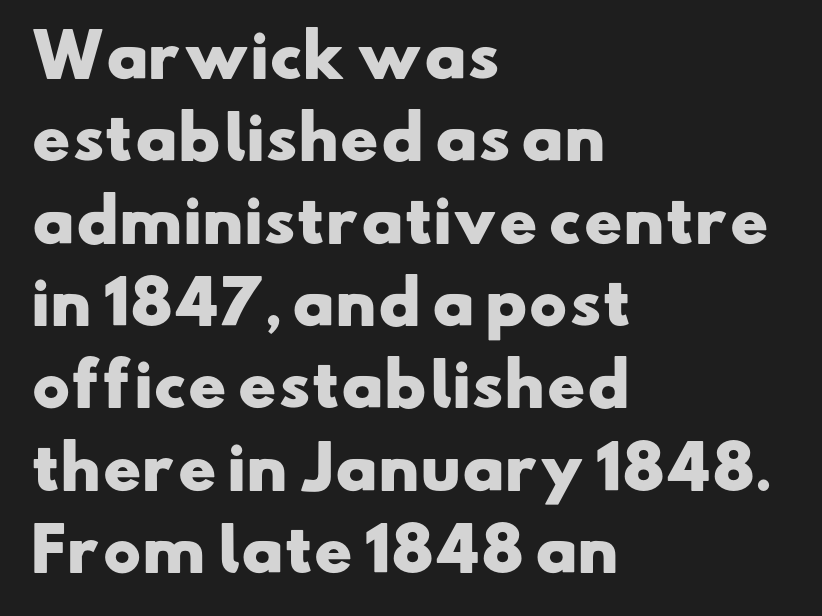
{"serif": "no", "bold": "yes", "weight": "heavy", "width": "wide", "stroke_contrast": "low", "x_height": "small", "monospaced": "no", "underline": "no", "align": "left", "line_spacing": "normal", "line_spacing_ratio": 1.42, "letter_spacing": "normal", "letter_spacing_em": 0.0, "glyph_px": 58}
